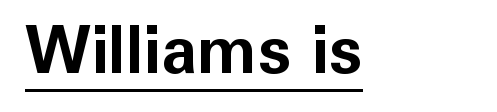
The image shows 66 px bold sans-serif type, upright; set normal letter spacing, underlined; low stroke contrast and a medium x-height.
